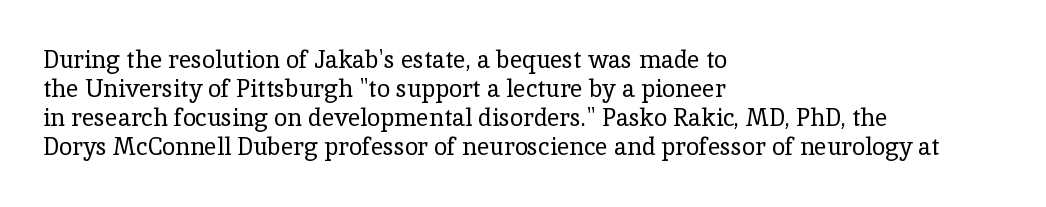
{"italic": "no", "bold": "no", "underline": "no", "align": "left", "line_spacing_ratio": 1.21, "letter_spacing": "normal", "letter_spacing_em": 0.0, "glyph_px": 24}
